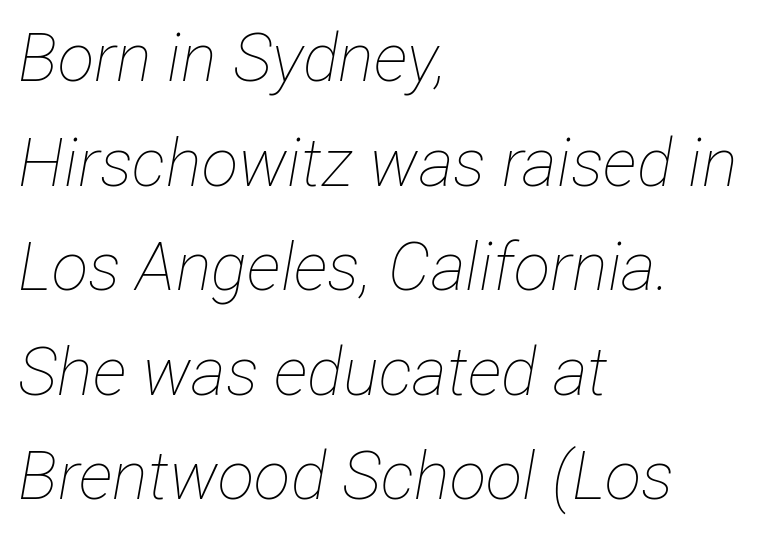
{"italic": "yes", "lean": "right", "slant_degrees": 12, "bold": "no", "weight": "thin", "width": "condensed", "stroke_contrast": "low", "x_height": "medium", "monospaced": "no", "underline": "no", "align": "left", "line_spacing": "normal", "line_spacing_ratio": 1.56, "letter_spacing": "normal", "letter_spacing_em": 0.0, "glyph_px": 67}
